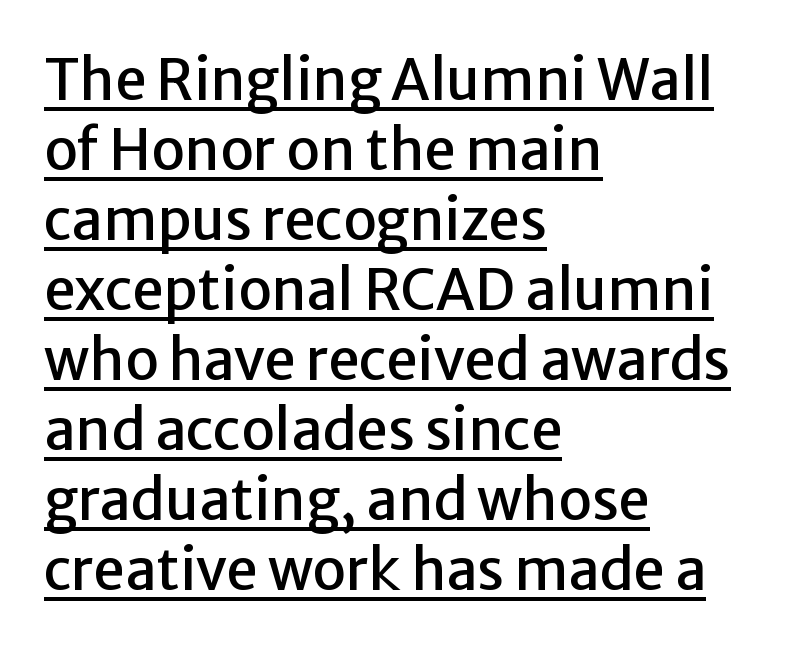
The letters advance in unequal steps, a hallmark of proportional type. The rendering uses a moderate line-height, typical for paragraphs. A rule runs beneath these lines of type. Tall strokes in this sample are plumb rather than angled.
